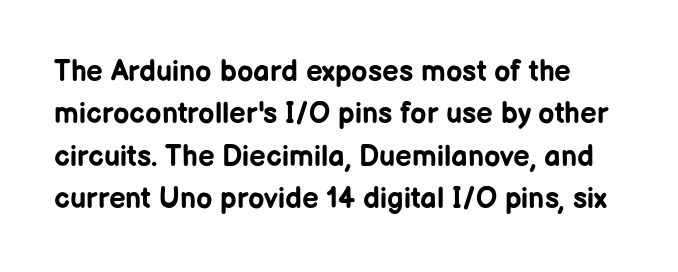
Examine the stroke ends and you'll find no serifs. Varying glyph widths throughout — classic text-font behaviour. Line spacing here is normal. In terms of weight, the rendering is a true, heavy bold. Beneath every word, the page is bare. Is the letter spacing exaggerated? No — it looks like the ordinary default.
